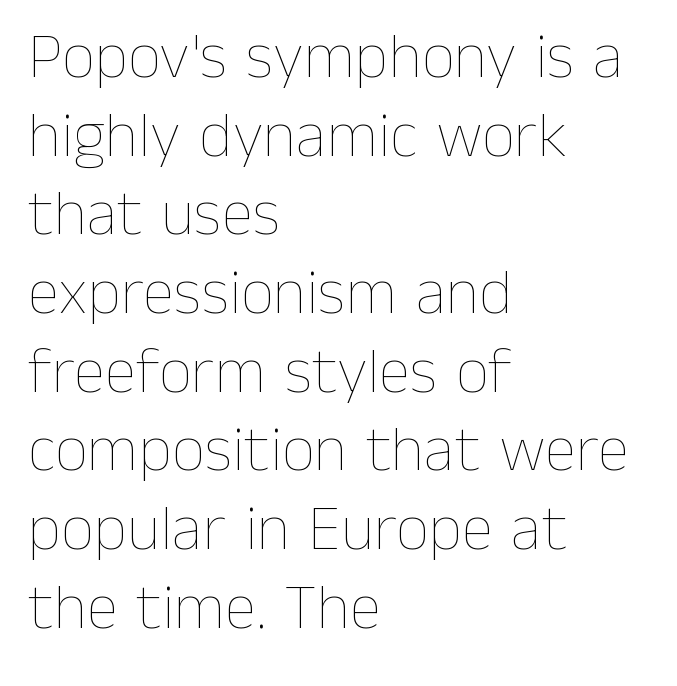
{"italic": "no", "bold": "no", "weight": "thin", "width": "normal", "stroke_contrast": "low", "x_height": "medium", "monospaced": "no", "underline": "no", "align": "left", "line_spacing_ratio": 1.21, "letter_spacing": "normal", "letter_spacing_em": 0.0, "glyph_px": 65}
